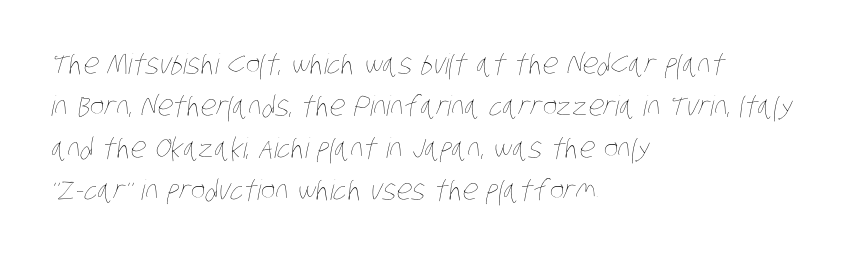
Looks like regular typesetting: each glyph gets only the width it needs. No heavy texture on the line: the type isn't bold. A clean baseline with only descenders dipping below it. Compared with typical paragraphs, the rows here are spaced about the same. The gaps between neighbouring characters are ordinary and unremarkable. Each line starts at the same left margin while the right side varies.
